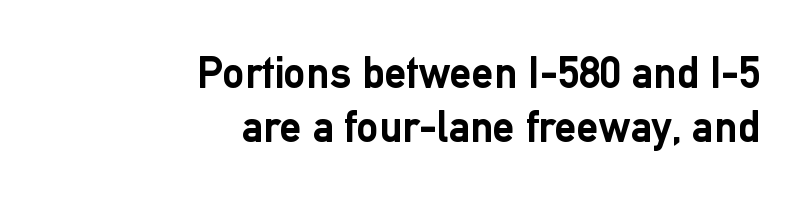
I'd call this a sans setting — the letters go barefoot. The area under the type is left untouched. Every row of glyphs terminates at an identical x-position on the right. Notice how the stems are strictly vertical — no italics here.
